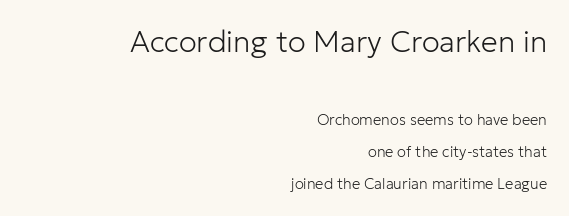
Q: Is the text bold? A: No.
Q: Is the text italic (slanted)? A: No, it is upright.
Q: Is the typeface a serif or a sans-serif typeface? A: Sans-serif.
Q: Is the text underlined? A: No.
Q: How is the paragraph aligned? A: Right-aligned.
Q: Is the spacing between letters normal or unusually wide? A: Normal.
Q: Is the spacing between lines tight, normal or loose? A: Loose.
Q: Which block of text is set in a larger size, the first (top) or the second (bottom)? A: The first (top) one.
Q: Width (condensed, normal, or wide)? A: Normal.
Q: Stroke contrast? A: Low.
Q: x-height? A: Medium.
Q: Monospaced? A: No.
